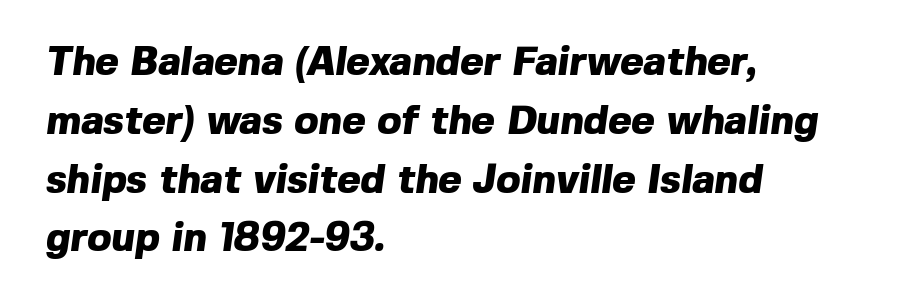
Students, observe: this is what conventionally led text looks like. Are there feet on the stems? There aren't — it's a sans. Summary of weight: heavy, a full bold. The words here are not underlined. The lines are quadded left. Honestly, the letter spacing is just normal — you wouldn't notice it.
